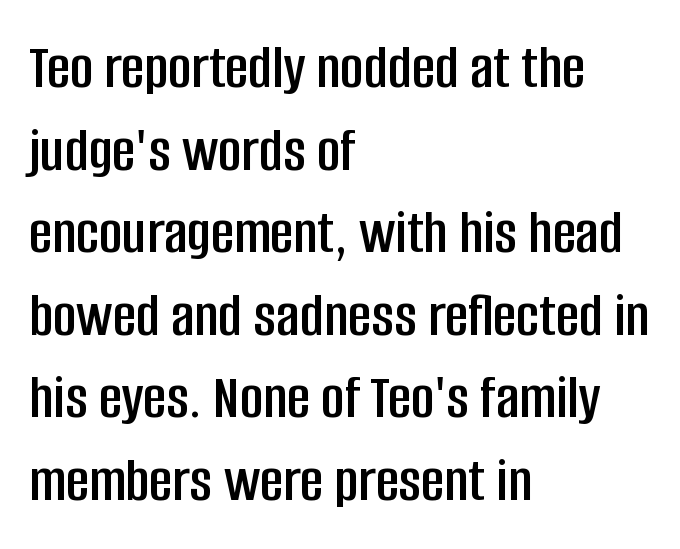
Q: Is the text italic (slanted)? A: No, it is upright.
Q: Is the typeface a serif or a sans-serif typeface? A: Sans-serif.
Q: Is the text underlined? A: No.
Q: How is the paragraph aligned? A: Left-aligned.
Q: Is the spacing between letters normal or unusually wide? A: Normal.
Q: Is the spacing between lines tight, normal or loose? A: Normal.
Q: Width (condensed, normal, or wide)? A: Condensed.
Q: Stroke contrast? A: Low.
Q: x-height? A: Large.
Q: Monospaced? A: No.
